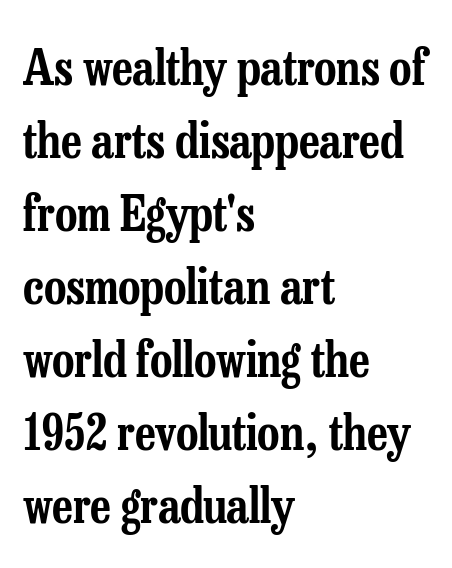
If you drew a ruler down the left edge, every line would touch it. The vertical gap from one line to the next is medium. Letterform terminals end in serifs throughout the passage. Designer's note — italics off, roman on. Descender tails drop into unmarked territory. These lines are rendered in a variable-pitch font.
